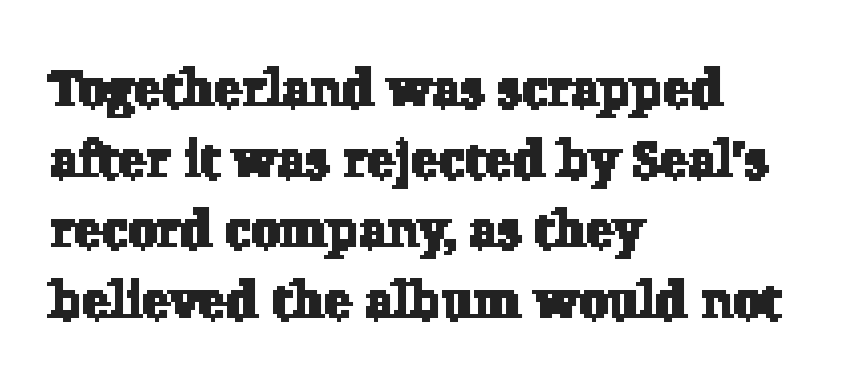
{"serif": "yes", "width": "normal", "stroke_contrast": "low", "x_height": "medium", "monospaced": "no", "underline": "no", "align": "left", "line_spacing": "normal", "line_spacing_ratio": 1.36, "letter_spacing": "normal", "letter_spacing_em": 0.0, "glyph_px": 52}
